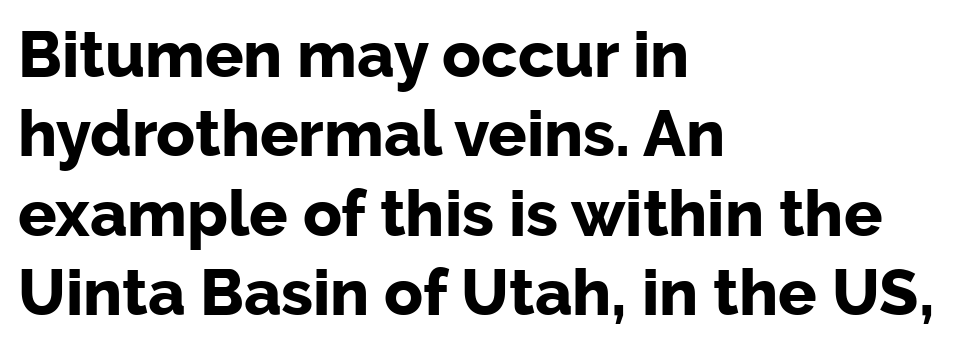
The image shows 64 px bold sans-serif type, upright; set left-aligned, line spacing 1.24x, normal letter spacing, not underlined; low stroke contrast and a medium x-height.
